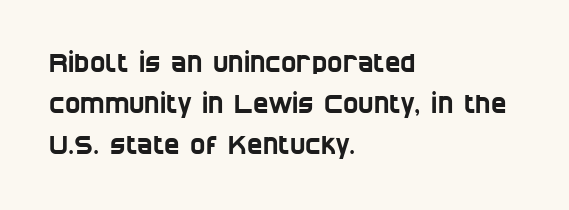
The image shows 26 px text type; set left-aligned, normal line spacing (1.58x), normal letter spacing, not underlined.
